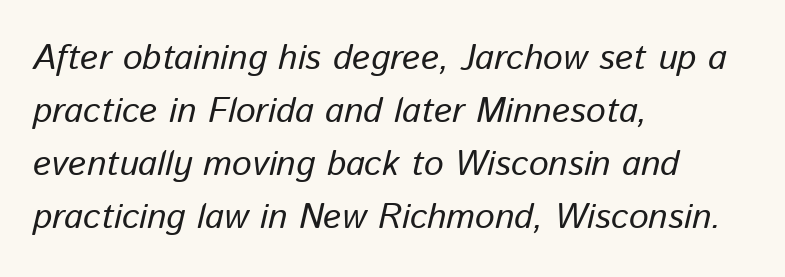
Each new line begins a customary step beneath the previous one. In CSS terms this would be text-align: left. Proportional: the letters do not fall into vertical columns. The face used here is rendered with its standard letterfit.
